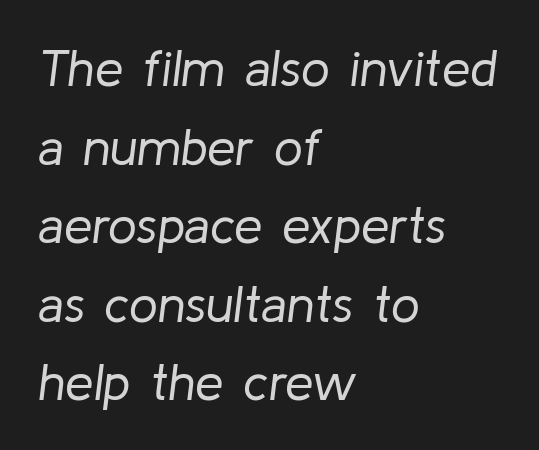
Q: Is the text bold? A: No.
Q: Is the text italic (slanted)? A: Yes, it leans right by about 8 degrees.
Q: Is the text underlined? A: No.
Q: How is the paragraph aligned? A: Left-aligned.
Q: Is the spacing between letters normal or unusually wide? A: Normal.
Q: Is the spacing between lines tight, normal or loose? A: Normal.
Q: Width (condensed, normal, or wide)? A: Normal.
Q: Stroke contrast? A: Low.
Q: x-height? A: Medium.
Q: Monospaced? A: No.
